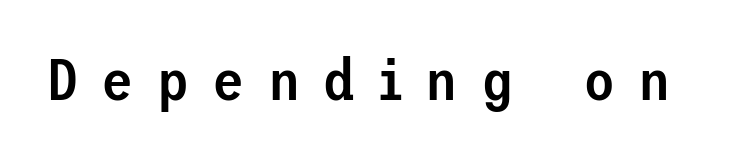
This rendering employs a face without finishing strokes, i.e., a sans-serif. Semibold letterforms, between regular and bold. The tracking jumps out immediately: characters are airy and widely separated. No word sits above an underline. The typography opts for an upright posture over an oblique one.
